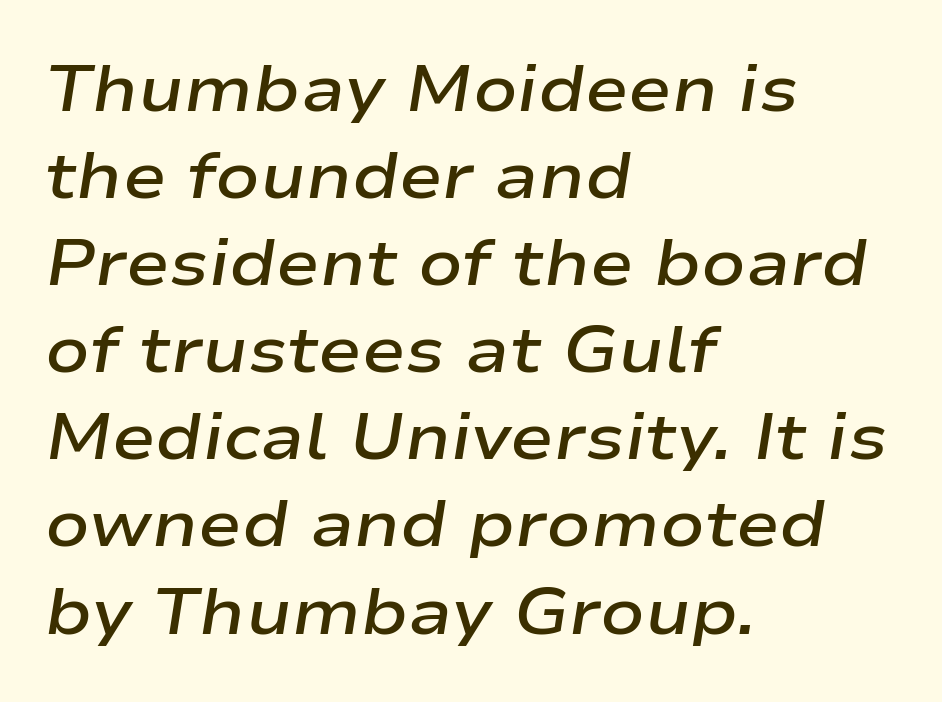
Q: Is the text bold? A: Semi-bold.
Q: Is the text italic (slanted)? A: Yes, it leans right by about 9 degrees.
Q: Is the text underlined? A: No.
Q: How is the paragraph aligned? A: Left-aligned.
Q: Is the spacing between letters normal or unusually wide? A: Normal.
Q: Is the spacing between lines tight, normal or loose? A: Normal.
Q: Width (condensed, normal, or wide)? A: Wide.
Q: Stroke contrast? A: Low.
Q: x-height? A: Medium.
Q: Monospaced? A: No.
